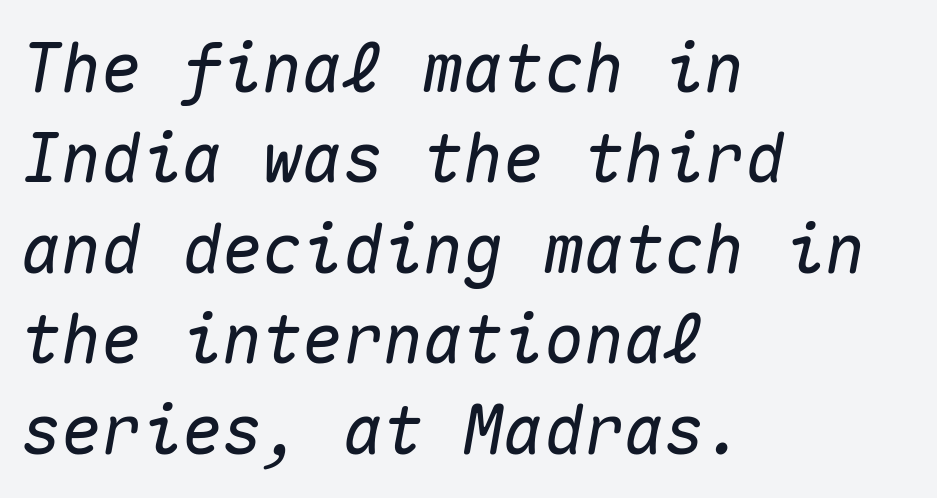
Q: Is the text italic (slanted)? A: Yes, it leans right by about 10 degrees.
Q: Is the text underlined? A: No.
Q: How is the paragraph aligned? A: Left-aligned.
Q: Is the spacing between letters normal or unusually wide? A: Normal.
Q: Is the spacing between lines tight, normal or loose? A: Normal.
Q: Width (condensed, normal, or wide)? A: Normal.
Q: Stroke contrast? A: Medium.
Q: x-height? A: Medium.
Q: Monospaced? A: Yes.
